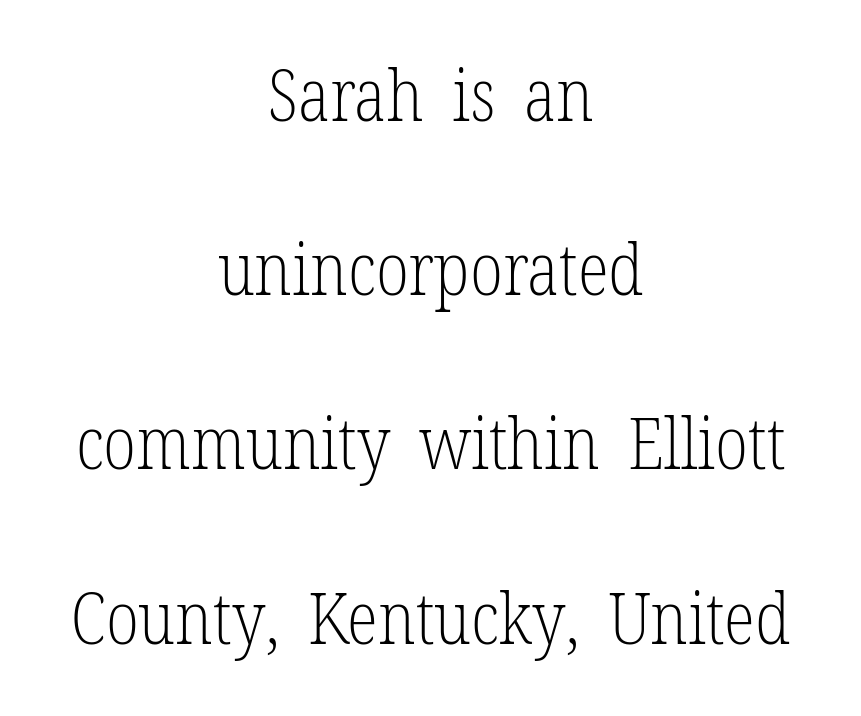
The image shows 72 px light, condensed serif type, upright; set centered, loose line spacing (2.42x), normal letter spacing, not underlined; low stroke contrast and a medium x-height.
